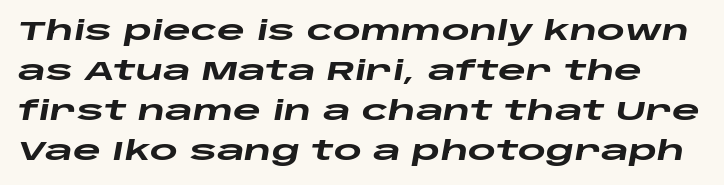
{"italic": "yes", "lean": "right", "slant_degrees": 10, "bold": "yes", "underline": "no", "line_spacing": "normal", "line_spacing_ratio": 1.48, "letter_spacing": "normal", "letter_spacing_em": 0.0, "glyph_px": 27}
